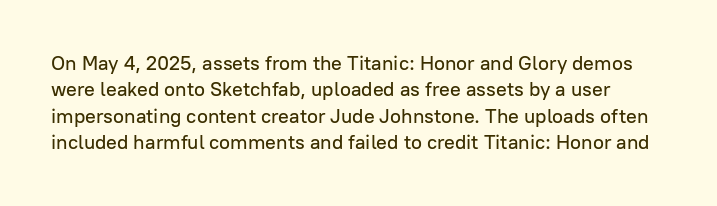
{"italic": "no", "underline": "no", "line_spacing": "normal", "line_spacing_ratio": 1.32, "letter_spacing": "normal", "letter_spacing_em": 0.0, "glyph_px": 20}
